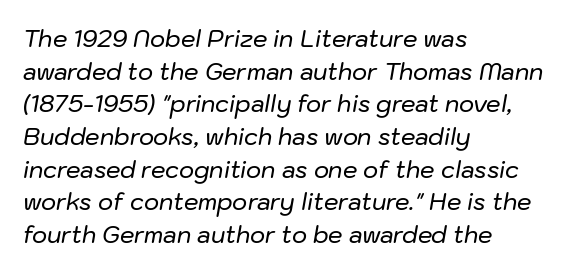
{"italic": "yes", "lean": "right", "slant_degrees": 10, "underline": "no", "align": "left", "line_spacing": "normal", "line_spacing_ratio": 1.42, "letter_spacing": "normal", "letter_spacing_em": 0.0, "glyph_px": 23}
